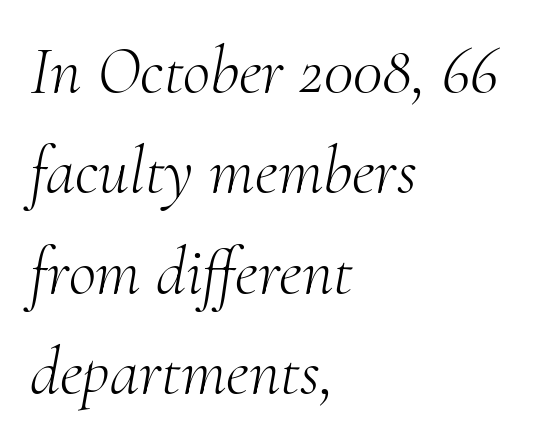
Q: Is the text bold? A: No.
Q: Is the text italic (slanted)? A: Yes, it leans right by about 10 degrees.
Q: Is the typeface a serif or a sans-serif typeface? A: Serif.
Q: Is the text underlined? A: No.
Q: How is the paragraph aligned? A: Left-aligned.
Q: Is the spacing between letters normal or unusually wide? A: Normal.
Q: Is the spacing between lines tight, normal or loose? A: Normal.
Q: Width (condensed, normal, or wide)? A: Normal.
Q: Stroke contrast? A: Medium.
Q: x-height? A: Small.
Q: Monospaced? A: No.
